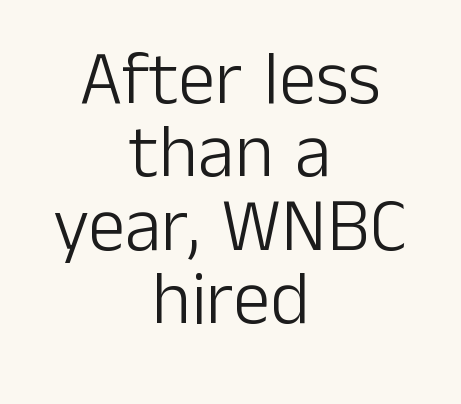
Q: Is the text bold? A: No.
Q: Is the text italic (slanted)? A: No, it is upright.
Q: Is the typeface a serif or a sans-serif typeface? A: Sans-serif.
Q: Is the text underlined? A: No.
Q: How is the paragraph aligned? A: Centered.
Q: Is the spacing between letters normal or unusually wide? A: Normal.
Q: Is the spacing between lines tight, normal or loose? A: Tight.
Q: Width (condensed, normal, or wide)? A: Normal.
Q: Stroke contrast? A: Low.
Q: x-height? A: Medium.
Q: Monospaced? A: No.
